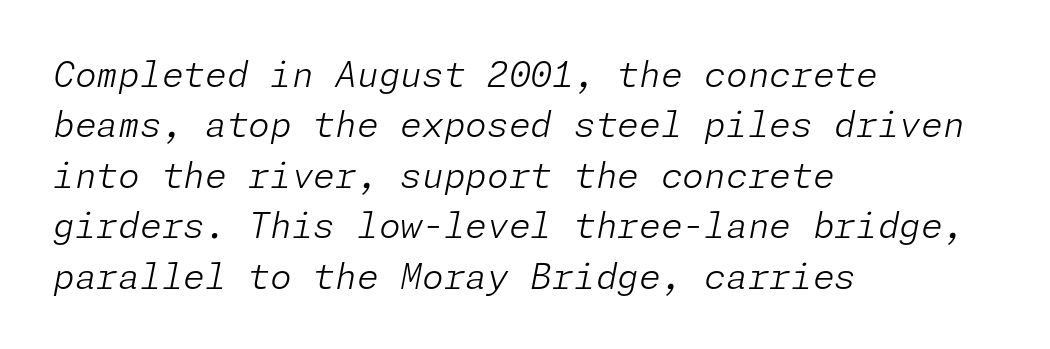
The image shows 35 px light type, italic (leaning right); set left-aligned, normal line spacing (1.44x), normal letter spacing, not underlined; low stroke contrast and a medium x-height.
